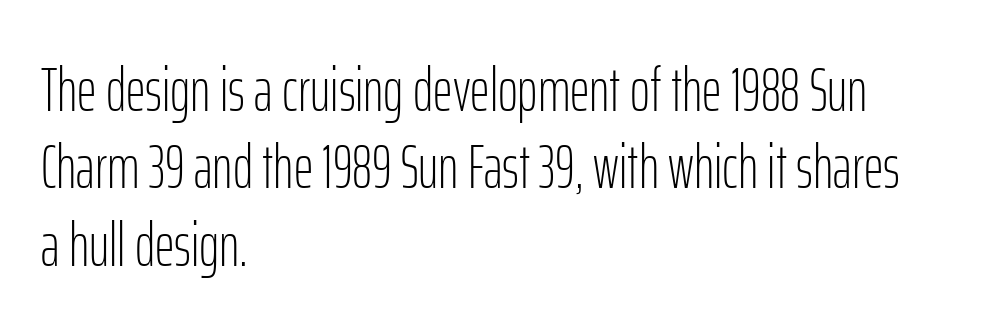
It's the straight-up-and-down kind of type. The designer went with a sans here, leaving each stem footless. Is this a fixed-width face? No — the glyphs have proportional, varying widths. The rows are spaced the way most documents space them.
